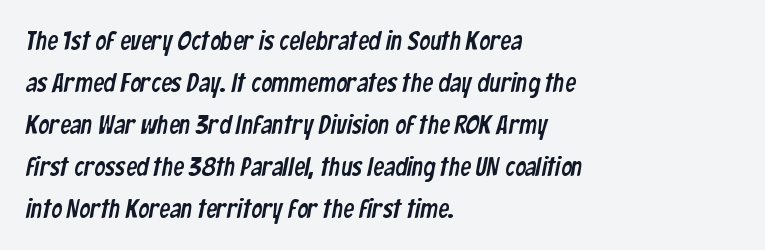
Words float on clear page, feet unadorned. The block of text has a typical density, with ordinary space between rows. You could call the tracking neutral — neither tight nor loose. Teacher's note: observe the even left margin — that is flush-left alignment.
